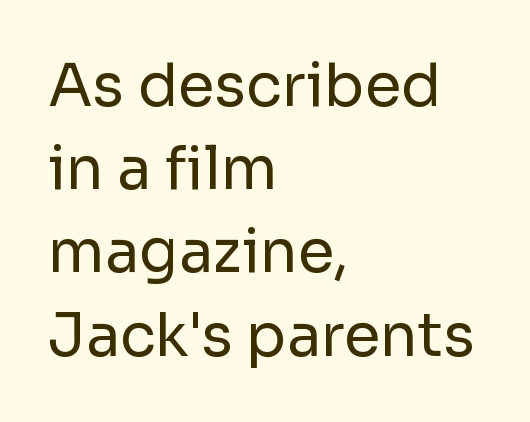
{"serif": "no", "italic": "no", "bold": "no", "weight": "regular", "width": "normal", "stroke_contrast": "low", "x_height": "medium", "monospaced": "no", "underline": "no", "align": "left", "line_spacing": "normal", "line_spacing_ratio": 1.41, "letter_spacing": "normal", "letter_spacing_em": 0.0, "glyph_px": 59}
